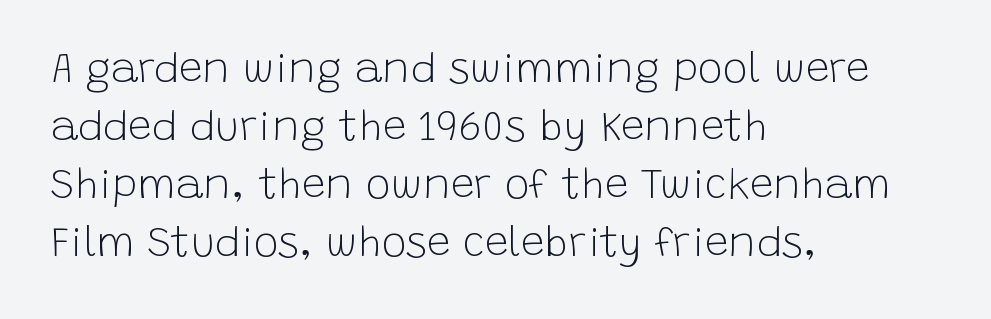
{"serif": "no", "italic": "no", "bold": "no", "weight": "light", "width": "normal", "stroke_contrast": "low", "x_height": "large", "monospaced": "no", "underline": "no", "align": "left", "line_spacing": "normal", "line_spacing_ratio": 1.38, "letter_spacing": "normal", "letter_spacing_em": 0.0, "glyph_px": 42}
